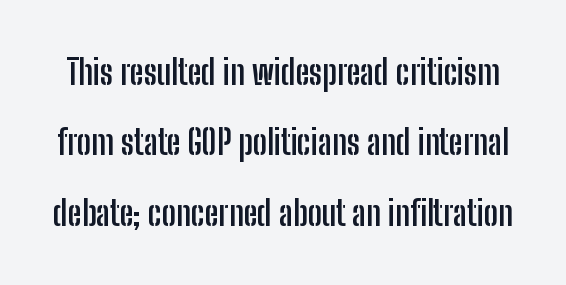
Q: Is the text bold? A: Yes.
Q: Is the text italic (slanted)? A: No, it is upright.
Q: Is the typeface a serif or a sans-serif typeface? A: Sans-serif.
Q: Is the text underlined? A: No.
Q: Is the spacing between letters normal or unusually wide? A: Normal.
Q: Is the spacing between lines tight, normal or loose? A: Loose.
Q: Width (condensed, normal, or wide)? A: Condensed.
Q: Stroke contrast? A: Low.
Q: x-height? A: Medium.
Q: Monospaced? A: No.
